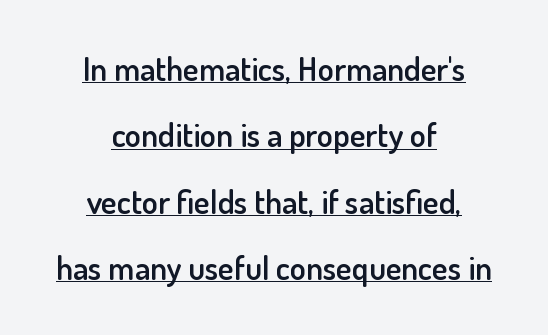
{"serif": "no", "italic": "no", "bold": "semi", "weight": "semibold", "width": "normal", "stroke_contrast": "low", "x_height": "small", "monospaced": "no", "underline": "yes", "align": "center", "line_spacing": "loose", "line_spacing_ratio": 2.01, "letter_spacing": "normal", "letter_spacing_em": 0.0, "glyph_px": 33}
